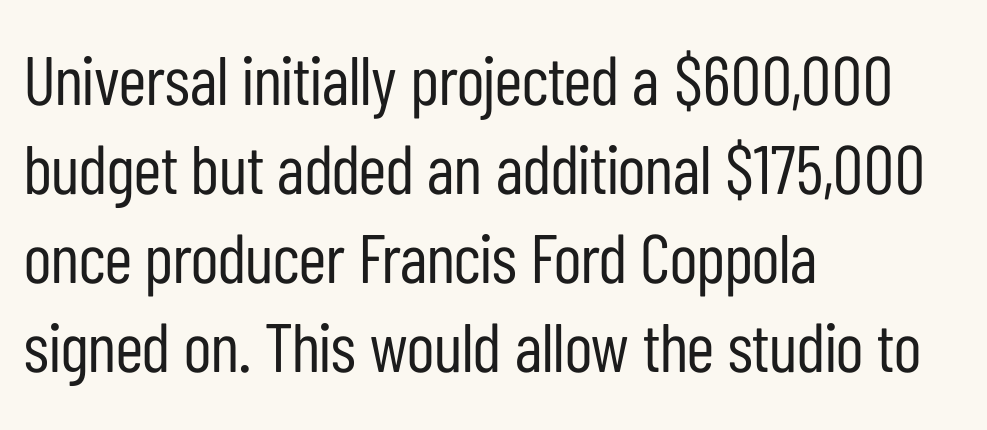
{"serif": "no", "italic": "no", "bold": "no", "weight": "regular", "width": "condensed", "stroke_contrast": "low", "x_height": "medium", "monospaced": "no", "underline": "no", "align": "left", "line_spacing": "normal", "line_spacing_ratio": 1.29, "letter_spacing": "normal", "letter_spacing_em": 0.0, "glyph_px": 69}
